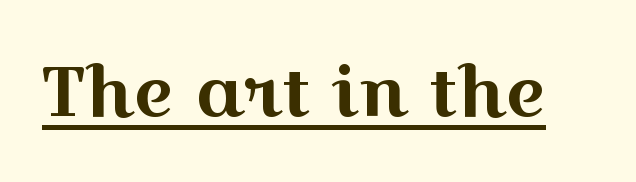
Style check: upright. The rendering keeps characters at their native spacing. Do the characters align in a grid? No, the font is proportional. Every word sits above its own underline.
